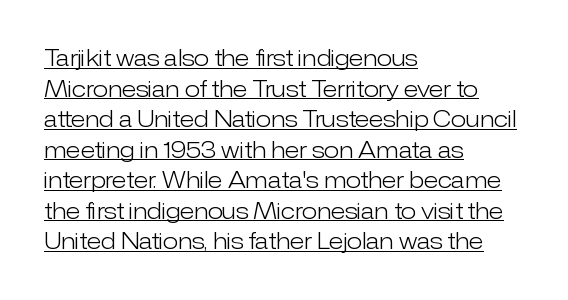
Q: Is the text bold? A: No.
Q: Is the text italic (slanted)? A: No, it is upright.
Q: Is the text underlined? A: Yes.
Q: How is the paragraph aligned? A: Left-aligned.
Q: Is the spacing between letters normal or unusually wide? A: Normal.
Q: Is the spacing between lines tight, normal or loose? A: Normal.
